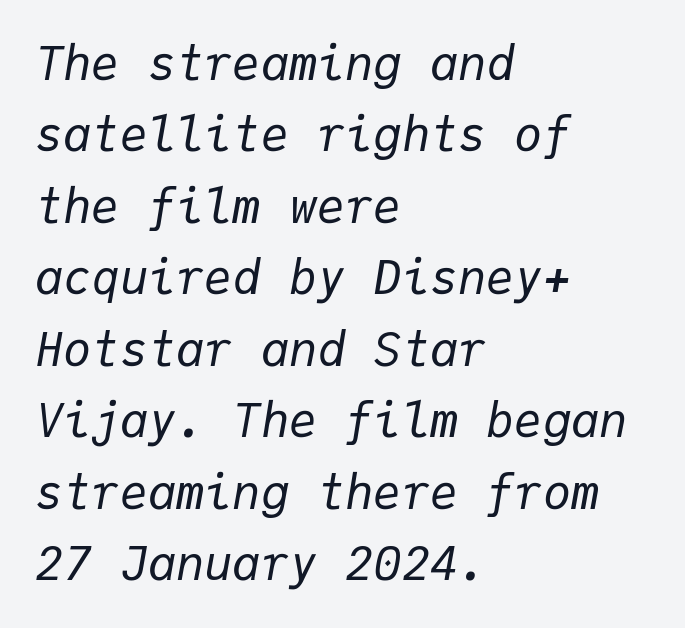
The image shows 47 px regular-weight type, italic (leaning right), monospaced; set left-aligned, normal line spacing (1.52x), normal letter spacing, not underlined; low stroke contrast and a medium x-height.
